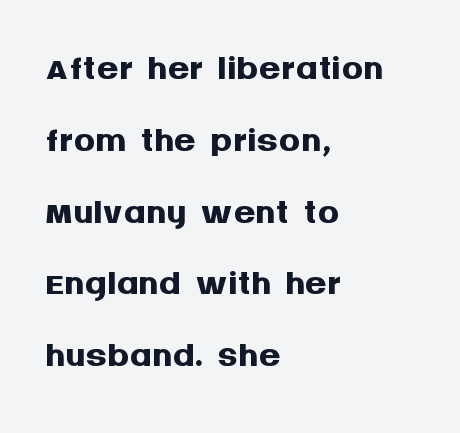
In CSS terms this would be text-align: left. Regarding leading, the lines here are spaced in the standard way. Decoration check: the copy has no underline. On the weight axis this lands at bold, roughly 700. Style check: upright. This rendering leaves character spacing at its baseline value.
